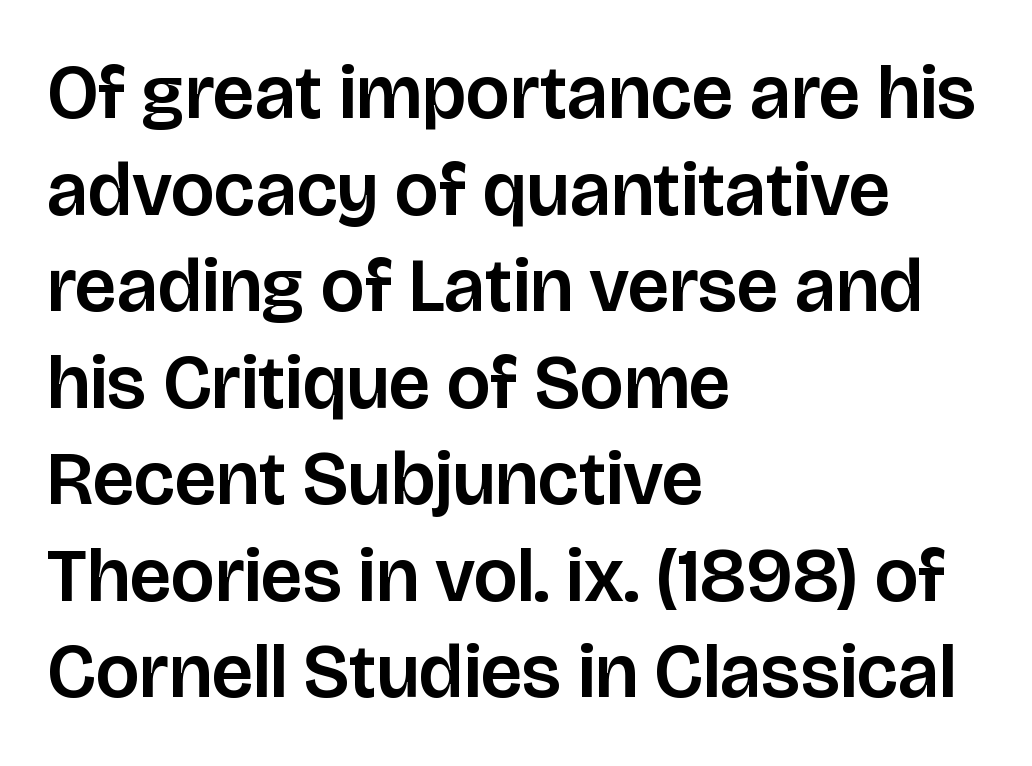
Q: Is the text italic (slanted)? A: No, it is upright.
Q: Is the typeface a serif or a sans-serif typeface? A: Sans-serif.
Q: Is the text underlined? A: No.
Q: How is the paragraph aligned? A: Left-aligned.
Q: Is the spacing between letters normal or unusually wide? A: Normal.
Q: Is the spacing between lines tight, normal or loose? A: Normal.
Q: Width (condensed, normal, or wide)? A: Normal.
Q: Stroke contrast? A: Low.
Q: x-height? A: Large.
Q: Monospaced? A: No.
